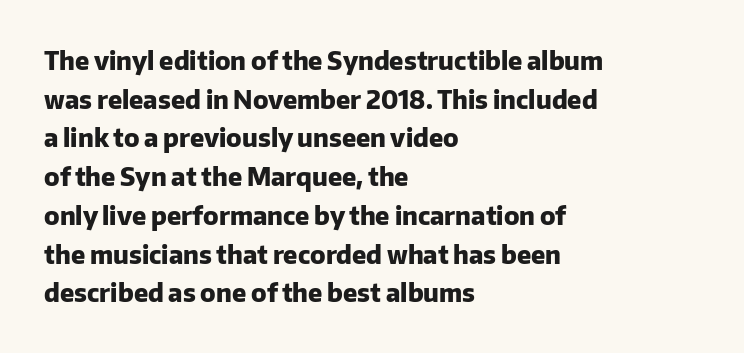
{"italic": "no", "bold": "yes", "underline": "no", "align": "left", "line_spacing": "normal", "line_spacing_ratio": 1.55, "letter_spacing": "normal", "letter_spacing_em": 0.0, "glyph_px": 25}
